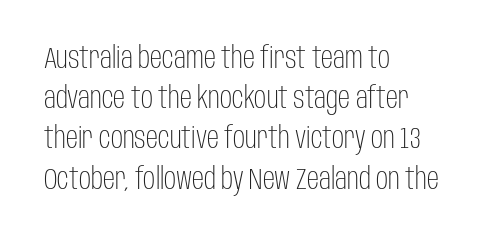
The lettering holds an erect, upright posture throughout. A typesetter would call this proportional, since set widths differ per character. Classification — sans serif. The rendering uses a moderate line-height, typical for paragraphs. The letterforms sit at book weight or below.
